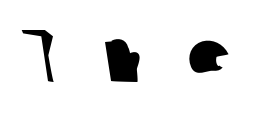
Q: Is the typeface a serif or a sans-serif typeface? A: Sans-serif.
Q: Is the text underlined? A: No.
Q: Is the spacing between letters normal or unusually wide? A: Unusually wide.
Q: Width (condensed, normal, or wide)? A: Normal.
Q: Stroke contrast? A: Low.
Q: x-height? A: Medium.
Q: Monospaced? A: No.
